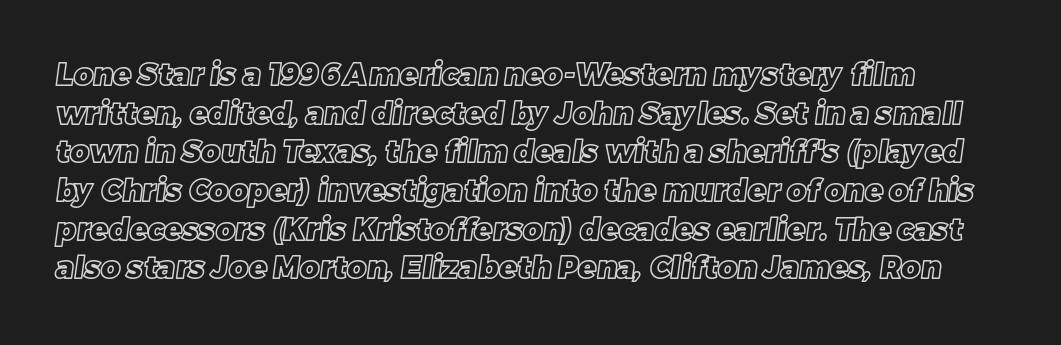
{"width": "normal", "x_height": "large", "monospaced": "no", "underline": "no", "line_spacing": "normal", "line_spacing_ratio": 1.29, "letter_spacing": "normal", "letter_spacing_em": 0.0, "glyph_px": 30}
